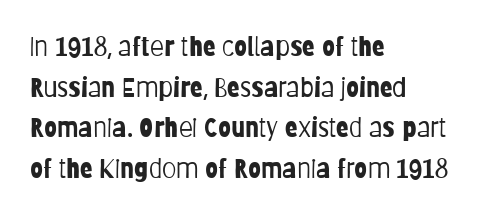
Q: Is the text bold? A: No.
Q: Is the text italic (slanted)? A: No, it is upright.
Q: Is the text underlined? A: No.
Q: How is the paragraph aligned? A: Left-aligned.
Q: Is the spacing between letters normal or unusually wide? A: Normal.
Q: Is the spacing between lines tight, normal or loose? A: Normal.
